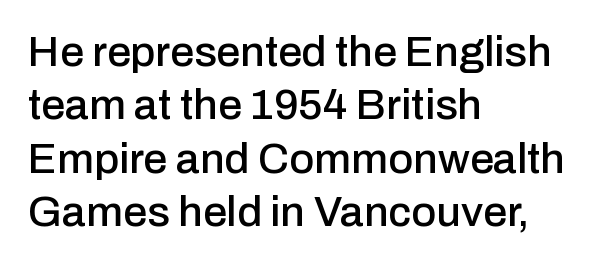
Q: Is the text italic (slanted)? A: No, it is upright.
Q: Is the typeface a serif or a sans-serif typeface? A: Sans-serif.
Q: Is the text underlined? A: No.
Q: How is the paragraph aligned? A: Left-aligned.
Q: Is the spacing between letters normal or unusually wide? A: Normal.
Q: Width (condensed, normal, or wide)? A: Normal.
Q: Stroke contrast? A: Low.
Q: x-height? A: Medium.
Q: Monospaced? A: No.
